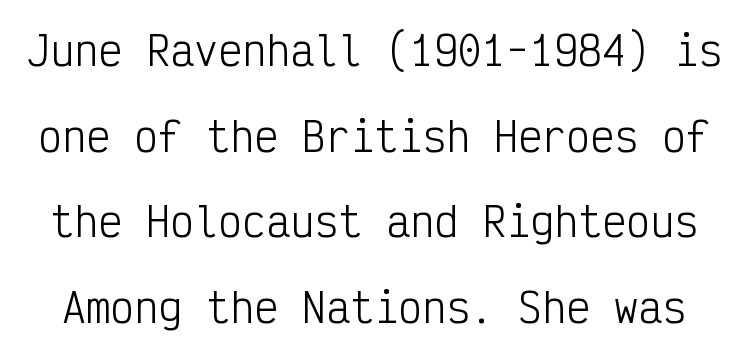
Q: Is the text bold? A: No.
Q: Is the text italic (slanted)? A: No, it is upright.
Q: Is the typeface a serif or a sans-serif typeface? A: Sans-serif.
Q: Is the text underlined? A: No.
Q: Is the spacing between letters normal or unusually wide? A: Normal.
Q: Is the spacing between lines tight, normal or loose? A: Loose.
Q: Width (condensed, normal, or wide)? A: Condensed.
Q: Stroke contrast? A: Low.
Q: x-height? A: Medium.
Q: Monospaced? A: Yes.
